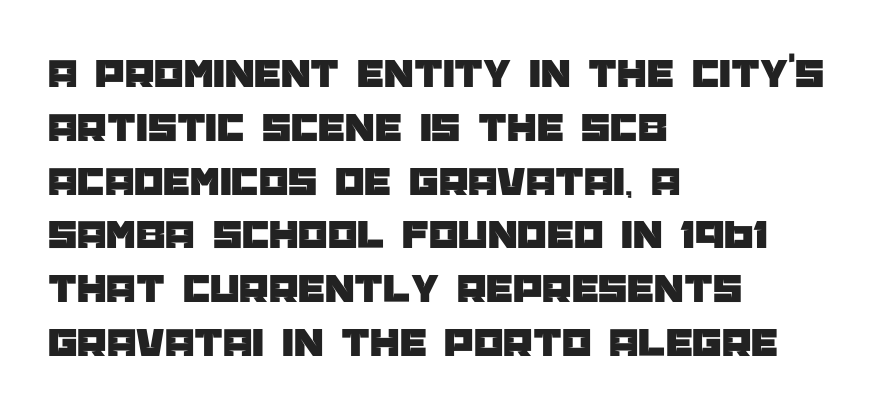
The image shows 42 px sans-serif type, upright; set left-aligned, normal line spacing (1.28x), normal letter spacing, not underlined; low stroke contrast and a large x-height.
